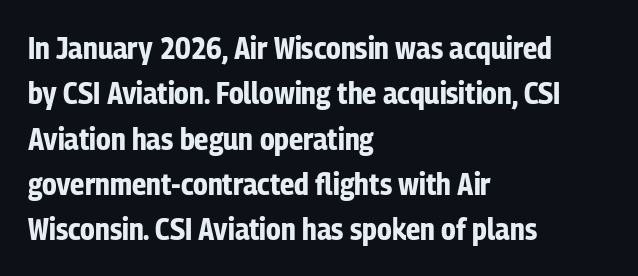
Q: Is the text bold? A: Yes.
Q: Is the text italic (slanted)? A: No, it is upright.
Q: Is the typeface a serif or a sans-serif typeface? A: Sans-serif.
Q: Is the text underlined? A: No.
Q: How is the paragraph aligned? A: Left-aligned.
Q: Is the spacing between letters normal or unusually wide? A: Normal.
Q: Is the spacing between lines tight, normal or loose? A: Normal.
Q: Width (condensed, normal, or wide)? A: Condensed.
Q: Stroke contrast? A: Low.
Q: x-height? A: Medium.
Q: Monospaced? A: No.
